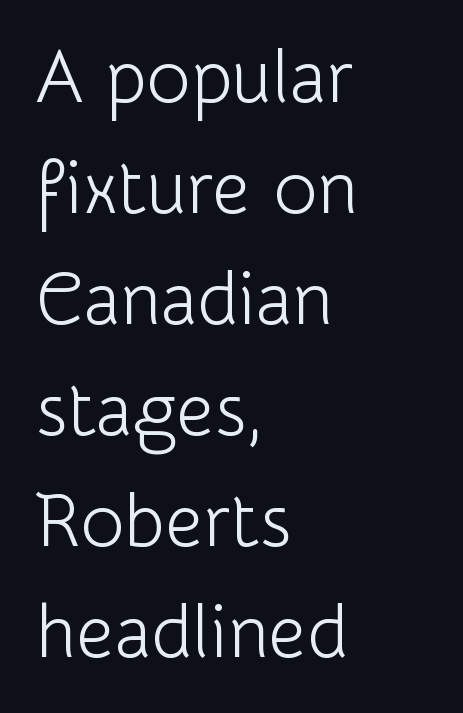
Q: Is the text bold? A: No.
Q: Is the text italic (slanted)? A: No, it is upright.
Q: Is the typeface a serif or a sans-serif typeface? A: Sans-serif.
Q: Is the text underlined? A: No.
Q: How is the paragraph aligned? A: Left-aligned.
Q: Is the spacing between letters normal or unusually wide? A: Normal.
Q: Is the spacing between lines tight, normal or loose? A: Normal.
Q: Width (condensed, normal, or wide)? A: Normal.
Q: Stroke contrast? A: Low.
Q: x-height? A: Medium.
Q: Monospaced? A: No.
